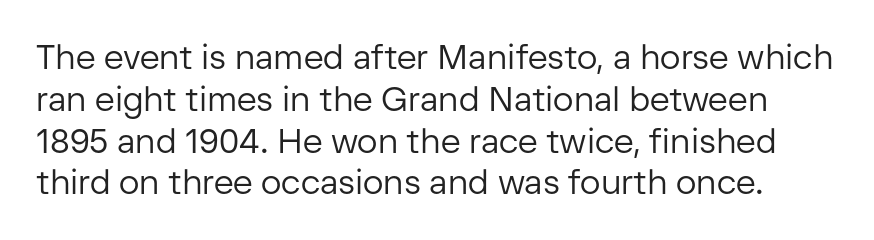
{"serif": "no", "italic": "no", "bold": "no", "weight": "regular", "width": "normal", "stroke_contrast": "low", "x_height": "medium", "monospaced": "no", "underline": "no", "line_spacing_ratio": 1.23, "letter_spacing": "normal", "letter_spacing_em": 0.0, "glyph_px": 34}
